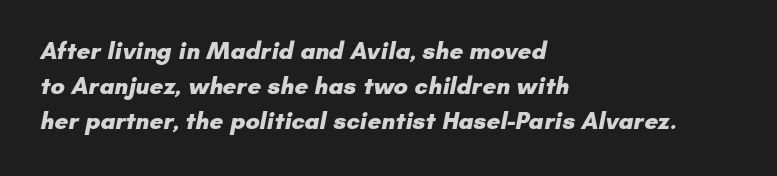
Casual observation: everything's shoved over to the left. The horizontal fit of the characters is conventional and even. The characters look thick and weighty, a clear bold. The zone under the glyphs is completely vacant. Notice how descenders clear the ascenders below comfortably — that's standard leading.
